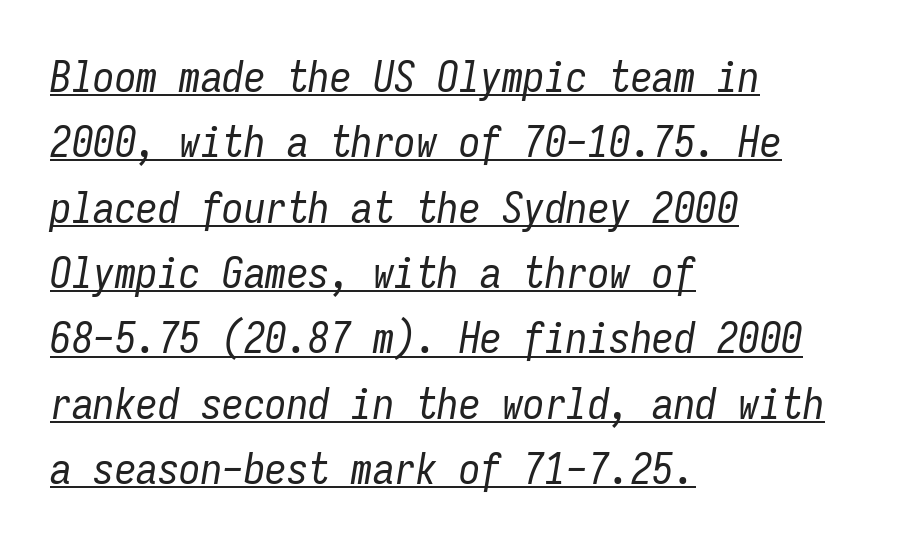
The image shows 43 px regular-weight, condensed type, italic (leaning right), monospaced; set left-aligned, normal line spacing (1.52x), normal letter spacing, underlined; low stroke contrast and a medium x-height.
